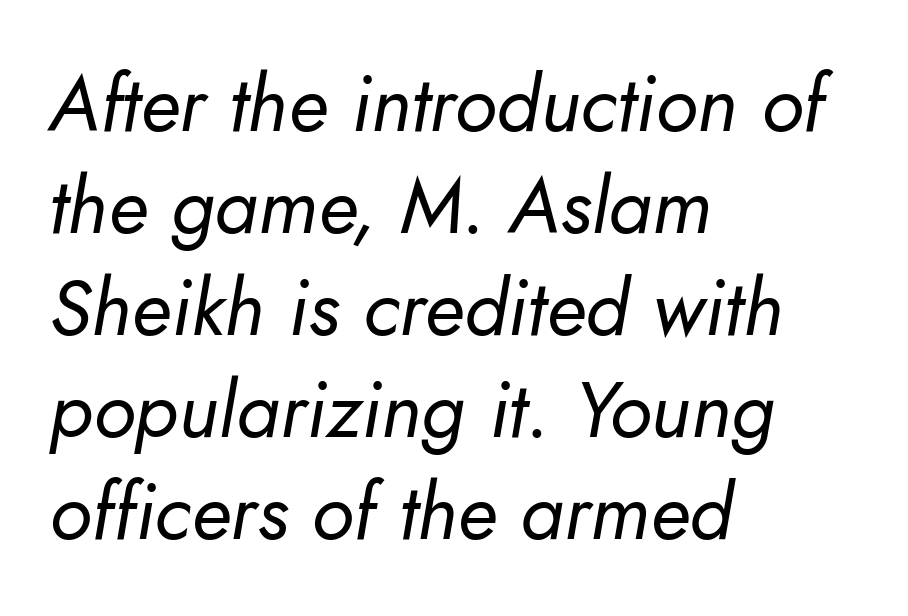
The compositor pushed each line to the left boundary. Caption: standard tracking, unaltered. Here the designer chose a conventional face with non-uniform glyph widths. Bold? No — there's no thickening of the strokes. Designer's note — italics engaged.
